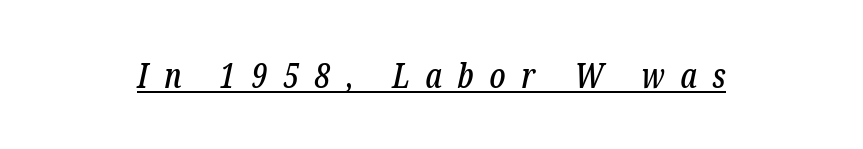
Q: Is the text italic (slanted)? A: Yes, it leans right by about 12 degrees.
Q: Is the typeface a serif or a sans-serif typeface? A: Serif.
Q: Is the text underlined? A: Yes.
Q: Is the spacing between letters normal or unusually wide? A: Unusually wide.
Q: Width (condensed, normal, or wide)? A: Condensed.
Q: Stroke contrast? A: Low.
Q: x-height? A: Medium.
Q: Monospaced? A: No.
